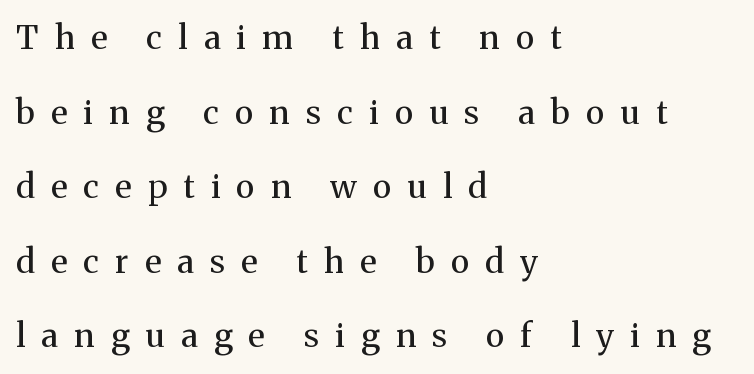
Weight: regular or lighter. The glyphs in this specimen are seriffed. The horizontal fit of the characters is loose and conspicuously gappy. A bare baseline throughout the passage. It's the straight-up-and-down kind of type. The letters advance in unequal steps, a hallmark of proportional type.
